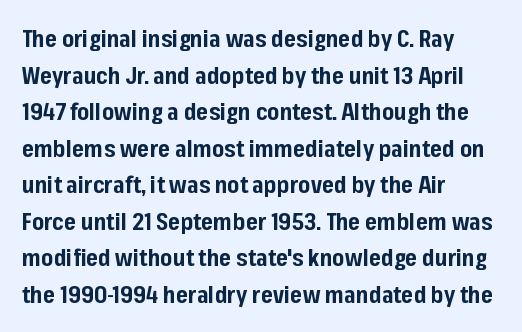
{"italic": "no", "bold": "yes", "underline": "no", "align": "left", "line_spacing": "normal", "line_spacing_ratio": 1.59, "letter_spacing": "normal", "letter_spacing_em": 0.0, "glyph_px": 23}
